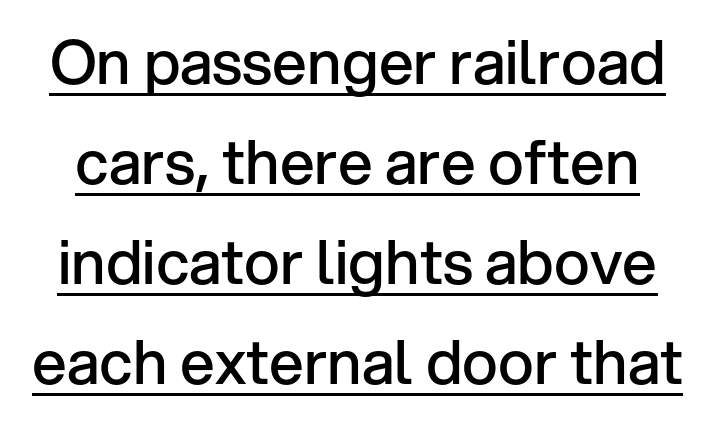
{"serif": "no", "italic": "no", "bold": "semi", "weight": "semibold", "width": "normal", "stroke_contrast": "low", "x_height": "medium", "monospaced": "no", "underline": "yes", "line_spacing": "normal", "line_spacing_ratio": 1.64, "letter_spacing": "normal", "letter_spacing_em": 0.0, "glyph_px": 61}
